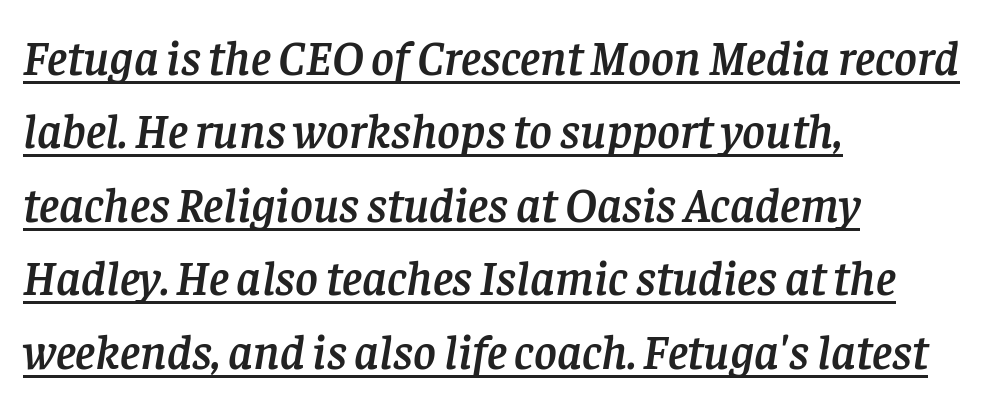
The image shows 49 px serif type, italic (leaning right); set left-aligned, normal line spacing (1.5x), normal letter spacing, underlined; low stroke contrast and a large x-height.
